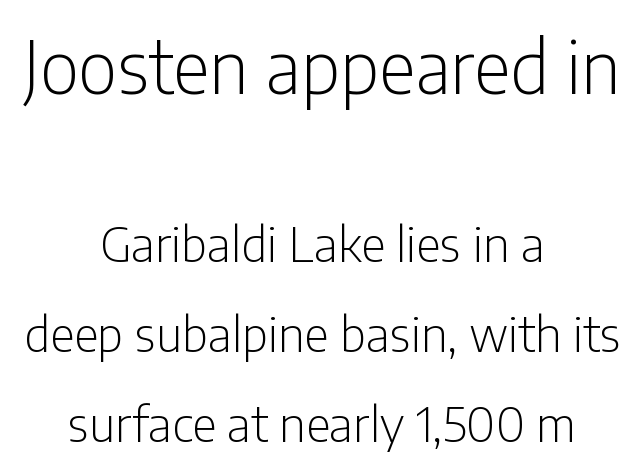
{"serif": "no", "italic": "no", "bold": "no", "weight": "light", "width": "condensed", "stroke_contrast": "low", "x_height": "medium", "monospaced": "no", "underline": "no", "align": "center", "line_spacing_ratio": 1.88, "letter_spacing": "normal", "letter_spacing_em": 0.0, "larger_block": "first", "size_ratio": 1.5, "glyph_px": 72}
